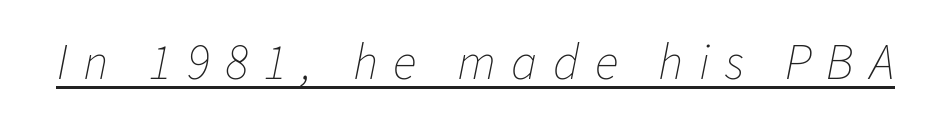
Q: Is the text bold? A: No.
Q: Is the text italic (slanted)? A: Yes, it leans right by about 11 degrees.
Q: Is the text underlined? A: Yes.
Q: Is the spacing between letters normal or unusually wide? A: Unusually wide.
Q: Width (condensed, normal, or wide)? A: Normal.
Q: Stroke contrast? A: Low.
Q: x-height? A: Medium.
Q: Monospaced? A: No.
